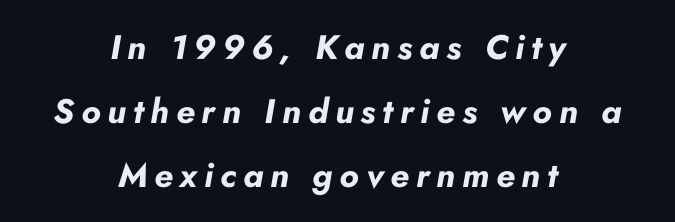
{"italic": "yes", "lean": "right", "slant_degrees": 10, "bold": "yes", "weight": "bold", "width": "normal", "stroke_contrast": "low", "x_height": "small", "monospaced": "no", "underline": "no", "align": "center", "line_spacing_ratio": 1.88, "letter_spacing": "wide", "letter_spacing_em": 0.2, "glyph_px": 34}
